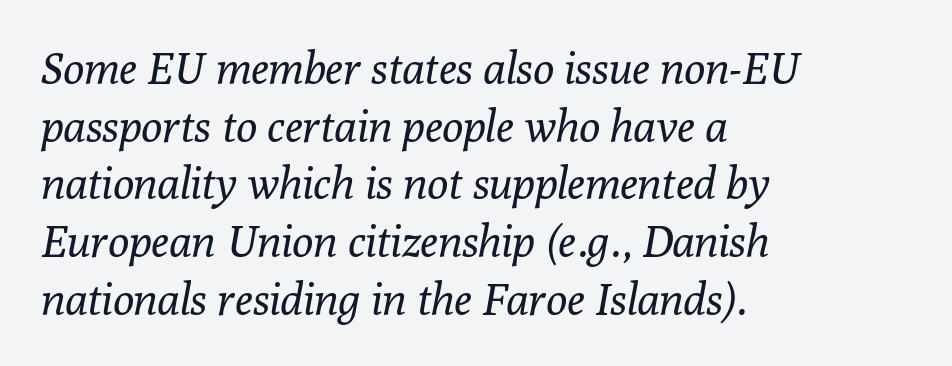
The image shows 44 px regular-weight serif type, italic (leaning right); set left-aligned, normal line spacing (1.31x), normal letter spacing, not underlined; low stroke contrast and a medium x-height.
